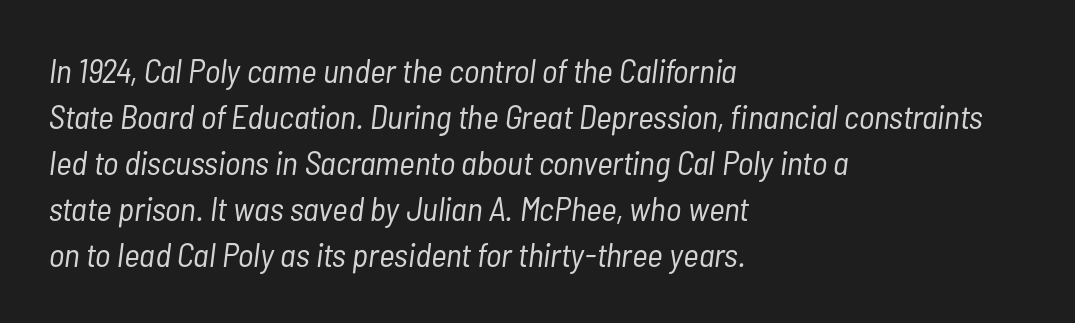
Regarding leading, the lines here are spaced in the standard way. A typesetter would mark this as italic. Think standard paragraph weight, or any step lighter than that. The paragraph shown leans on its left margin. Honestly, the letter spacing is just normal — you wouldn't notice it. The area under the type is left untouched.
